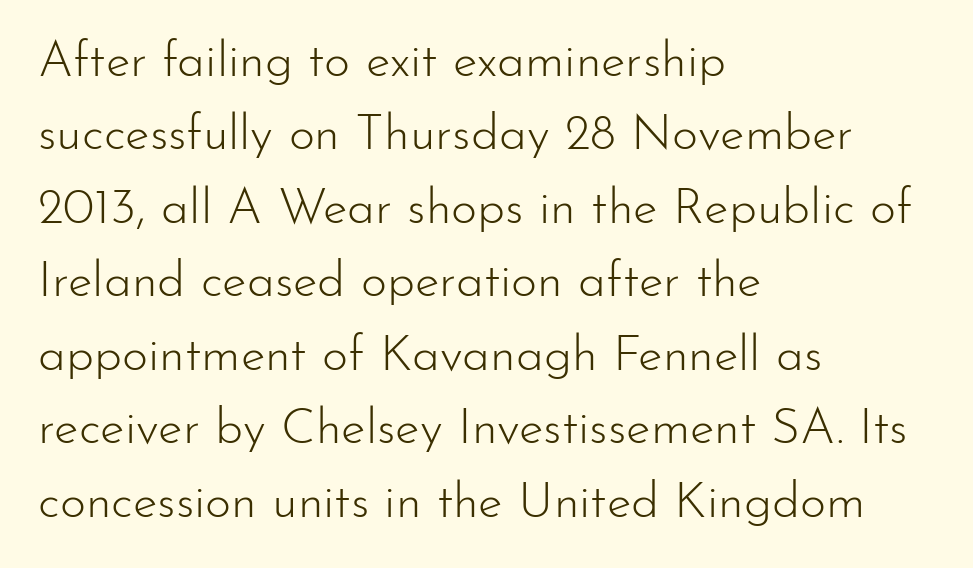
{"serif": "no", "italic": "no", "bold": "no", "weight": "light", "width": "normal", "stroke_contrast": "low", "x_height": "small", "monospaced": "no", "underline": "no", "align": "left", "line_spacing": "normal", "line_spacing_ratio": 1.47, "letter_spacing": "normal", "letter_spacing_em": 0.0, "glyph_px": 50}
